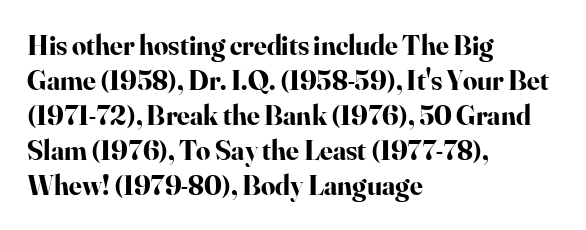
{"serif": "yes", "italic": "no", "bold": "yes", "weight": "bold", "width": "normal", "stroke_contrast": "high", "x_height": "small", "monospaced": "no", "underline": "no", "align": "left", "line_spacing": "normal", "line_spacing_ratio": 1.25, "letter_spacing": "normal", "letter_spacing_em": 0.0, "glyph_px": 28}
